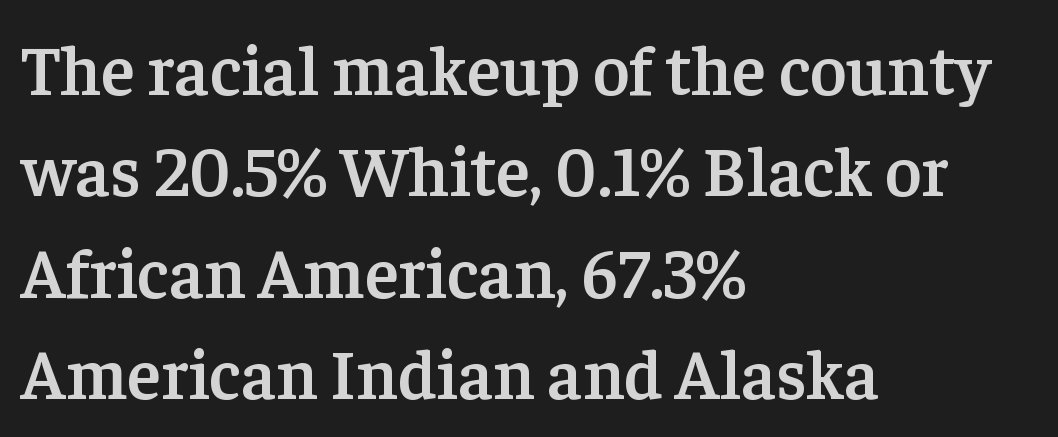
The image shows 70 px semibold serif type, upright; set left-aligned, normal line spacing (1.45x), normal letter spacing, not underlined; low stroke contrast and a medium x-height.
